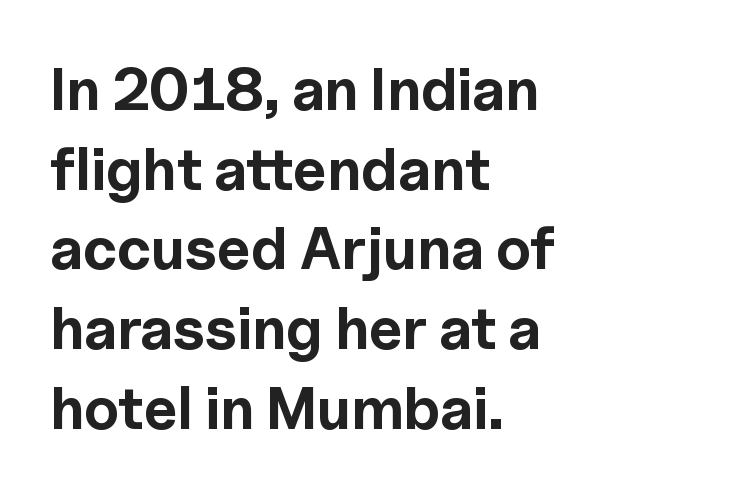
Q: Is the text bold? A: Yes.
Q: Is the text italic (slanted)? A: No, it is upright.
Q: Is the typeface a serif or a sans-serif typeface? A: Sans-serif.
Q: Is the text underlined? A: No.
Q: How is the paragraph aligned? A: Left-aligned.
Q: Is the spacing between letters normal or unusually wide? A: Normal.
Q: Is the spacing between lines tight, normal or loose? A: Normal.
Q: Width (condensed, normal, or wide)? A: Normal.
Q: x-height? A: Medium.
Q: Monospaced? A: No.
